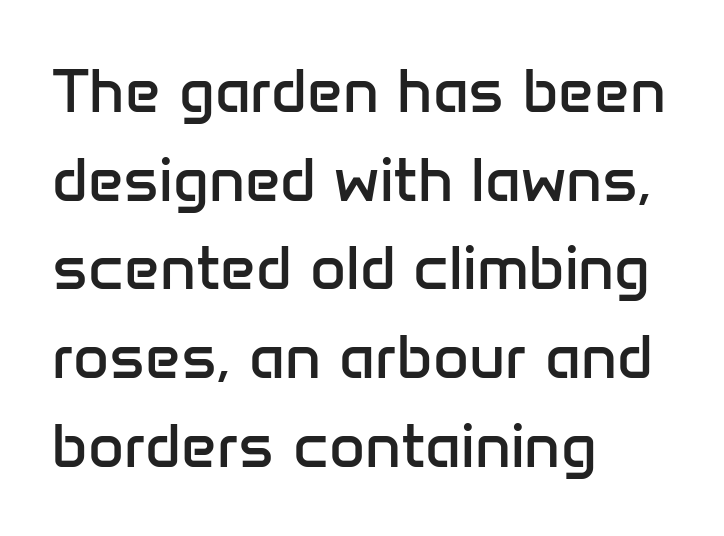
{"serif": "no", "italic": "no", "bold": "no", "weight": "regular", "width": "normal", "stroke_contrast": "low", "x_height": "medium", "monospaced": "no", "underline": "no", "align": "left", "line_spacing": "normal", "line_spacing_ratio": 1.43, "letter_spacing": "normal", "letter_spacing_em": 0.0, "glyph_px": 62}
